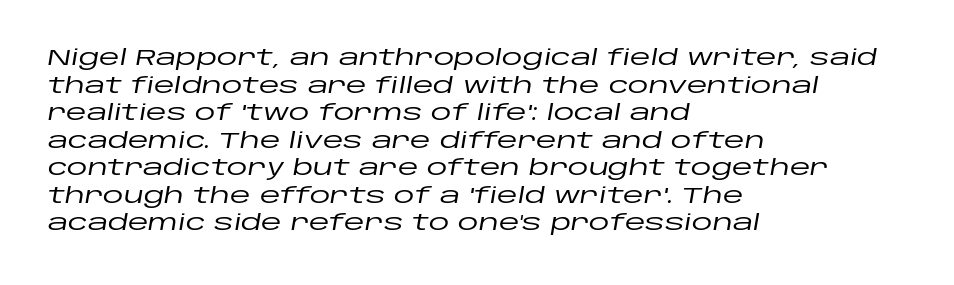
Q: Is the text italic (slanted)? A: Yes, it leans right by about 10 degrees.
Q: Is the text underlined? A: No.
Q: How is the paragraph aligned? A: Left-aligned.
Q: Is the spacing between letters normal or unusually wide? A: Normal.
Q: Is the spacing between lines tight, normal or loose? A: Normal.
